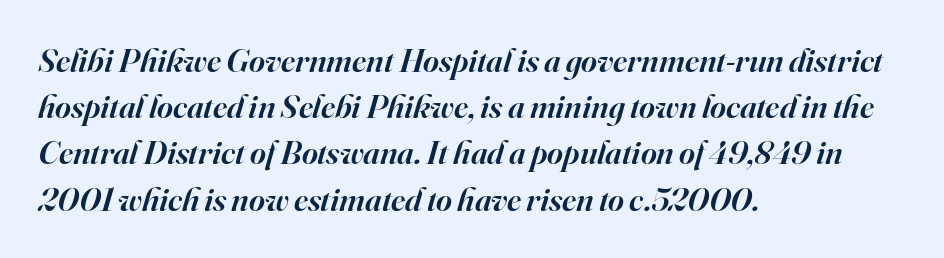
{"serif": "yes", "italic": "yes", "lean": "right", "slant_degrees": 16, "bold": "semi", "weight": "semibold", "width": "normal", "stroke_contrast": "high", "x_height": "small", "monospaced": "no", "underline": "no", "align": "left", "line_spacing": "normal", "line_spacing_ratio": 1.36, "letter_spacing": "normal", "letter_spacing_em": 0.0, "glyph_px": 34}
